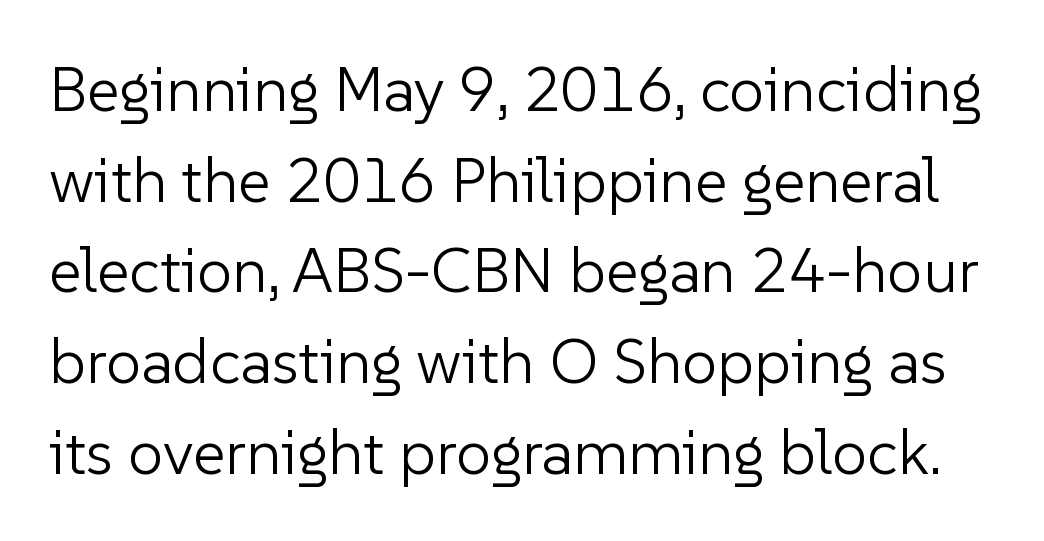
The image shows 63 px light sans-serif type, upright; set normal line spacing (1.44x), normal letter spacing, not underlined; low stroke contrast and a medium x-height.
